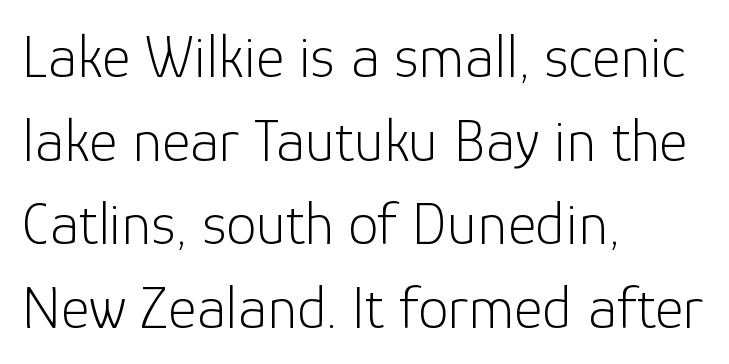
Where is the straight margin? On the left. A typesetter would call this proportional, since set widths differ per character. Is this a sans? Yes — the strokes have no serifs. Honestly, the row spacing looks completely unremarkable.
